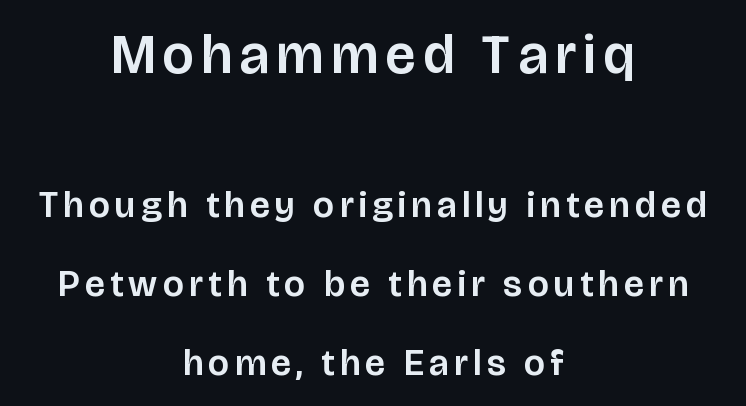
If you drew a line through each stem, it would be perfectly vertical. The rag falls on both sides of this text block equally. The baseline area is clear. Here the designer chose a conventional face with non-uniform glyph widths.
